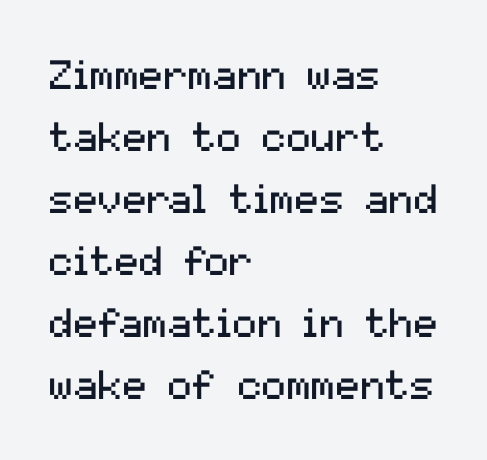
Q: Is the text bold? A: No.
Q: Is the text italic (slanted)? A: No, it is upright.
Q: Is the typeface a serif or a sans-serif typeface? A: Sans-serif.
Q: Is the text underlined? A: No.
Q: How is the paragraph aligned? A: Left-aligned.
Q: Is the spacing between letters normal or unusually wide? A: Normal.
Q: Is the spacing between lines tight, normal or loose? A: Normal.
Q: Width (condensed, normal, or wide)? A: Normal.
Q: Stroke contrast? A: Medium.
Q: x-height? A: Medium.
Q: Monospaced? A: No.
